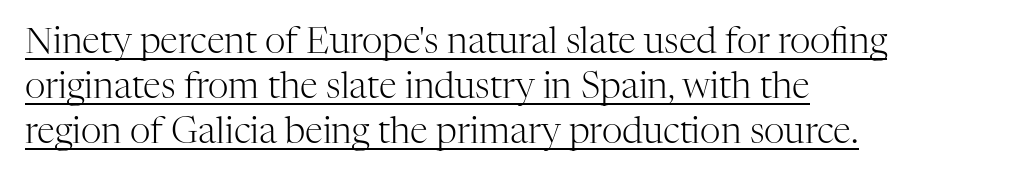
The image shows 36 px light serif type, upright; set left-aligned, normal line spacing (1.25x), normal letter spacing, underlined; high stroke contrast and a medium x-height.
